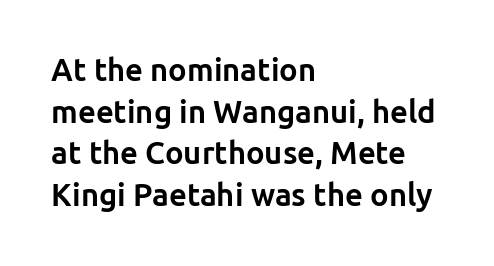
{"serif": "no", "italic": "no", "bold": "yes", "weight": "bold", "width": "normal", "stroke_contrast": "low", "x_height": "medium", "monospaced": "no", "underline": "no", "align": "left", "line_spacing": "normal", "line_spacing_ratio": 1.34, "letter_spacing": "normal", "letter_spacing_em": 0.0, "glyph_px": 31}
